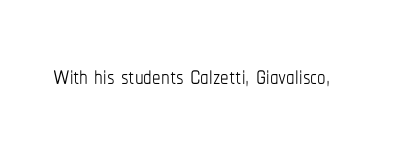
Q: Is the text bold? A: No.
Q: Is the text italic (slanted)? A: No, it is upright.
Q: Is the text underlined? A: No.
Q: Is the spacing between letters normal or unusually wide? A: Normal.
Q: Width (condensed, normal, or wide)? A: Condensed.
Q: Stroke contrast? A: Low.
Q: x-height? A: Medium.
Q: Monospaced? A: No.
